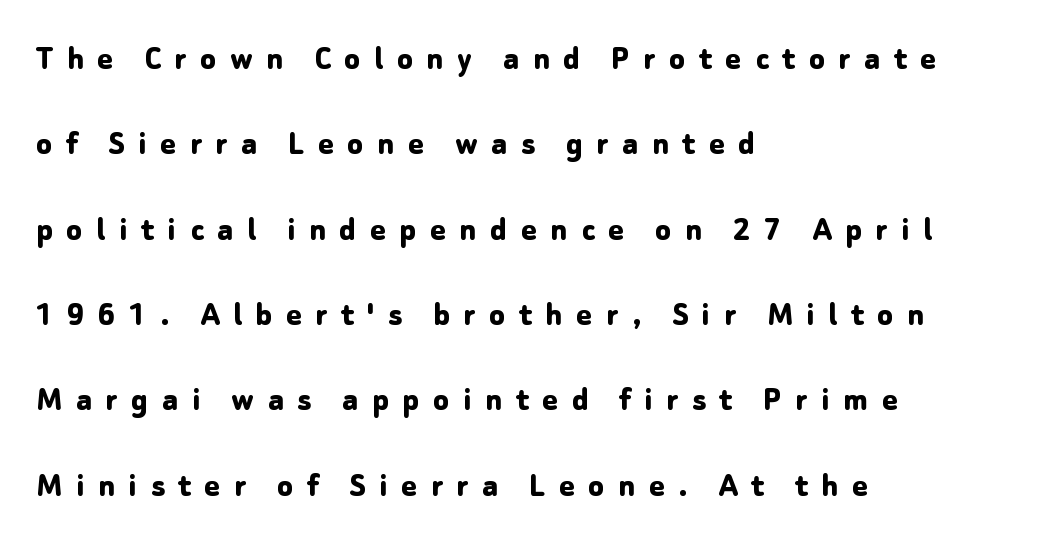
Q: Is the text bold? A: Yes.
Q: Is the text italic (slanted)? A: No, it is upright.
Q: Is the typeface a serif or a sans-serif typeface? A: Sans-serif.
Q: Is the text underlined? A: No.
Q: How is the paragraph aligned? A: Left-aligned.
Q: Is the spacing between letters normal or unusually wide? A: Unusually wide.
Q: Is the spacing between lines tight, normal or loose? A: Loose.
Q: Width (condensed, normal, or wide)? A: Normal.
Q: Stroke contrast? A: Low.
Q: x-height? A: Medium.
Q: Monospaced? A: No.
